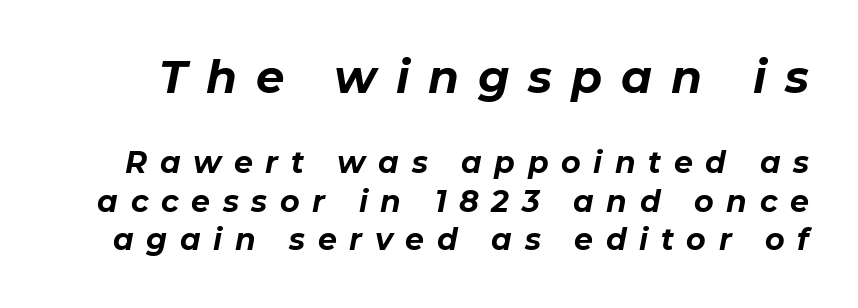
The image shows 45 px bold type, italic (leaning right); set normal line spacing (1.29x), unusually wide letter spacing (+0.42 em), not underlined; the first (top) block is 1.5x larger; low stroke contrast and a medium x-height.
